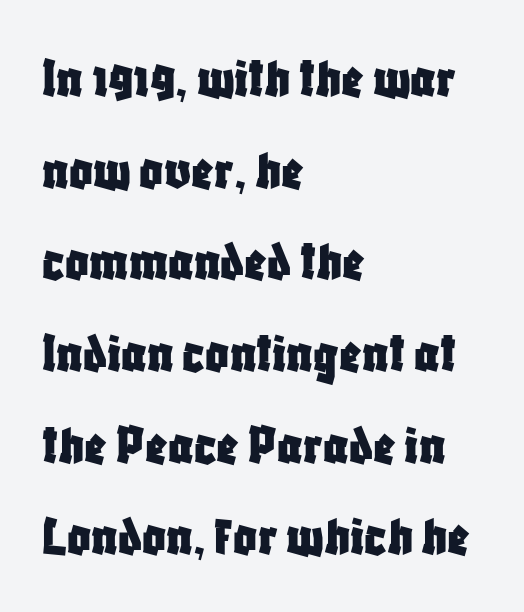
{"serif": "no", "italic": "no", "width": "condensed", "stroke_contrast": "low", "x_height": "large", "monospaced": "no", "underline": "no", "align": "left", "line_spacing": "normal", "line_spacing_ratio": 1.58, "letter_spacing": "normal", "letter_spacing_em": 0.0, "glyph_px": 58}
